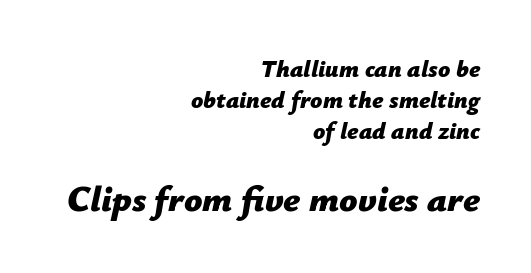
The image shows 36 px bold type, italic (leaning right); set right-aligned, normal line spacing (1.29x), normal letter spacing, not underlined; the second (bottom) block is 1.5x larger; low stroke contrast and a medium x-height.
